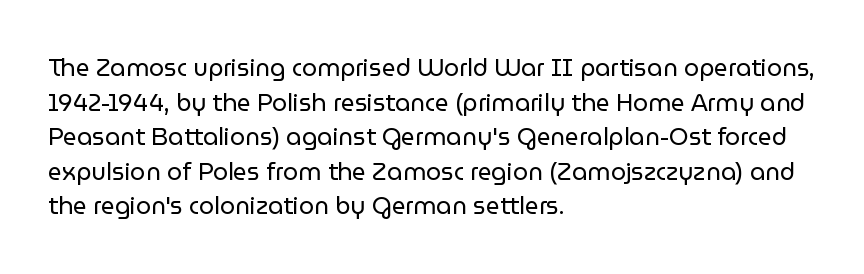
Regarding leading, the lines here are spaced in the standard way. The letters look calm and open, with moderate or lighter stems. Layout note: lines flush left. The rendering keeps characters at their native spacing. The lettering stays uniformly vertical, giving the passage a roman look. Underline: absent.
